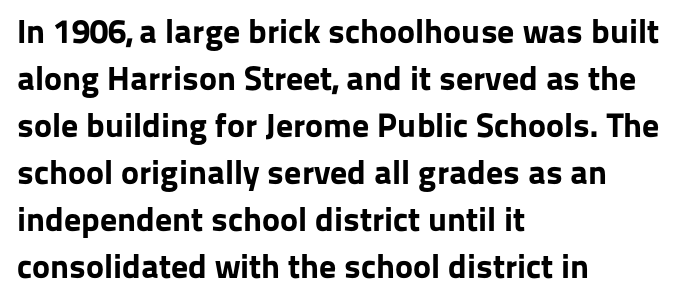
Does the weight exceed regular? Yes, all the way to bold. This sample uses plain, unmodified letter spacing. The letters carry no serifs — their stems end cleanly without finishing strokes. Here the designer chose a conventional face with non-uniform glyph widths. The type sits square on the baseline with zero lean. Teacher's note: observe the even left margin — that is flush-left alignment.
